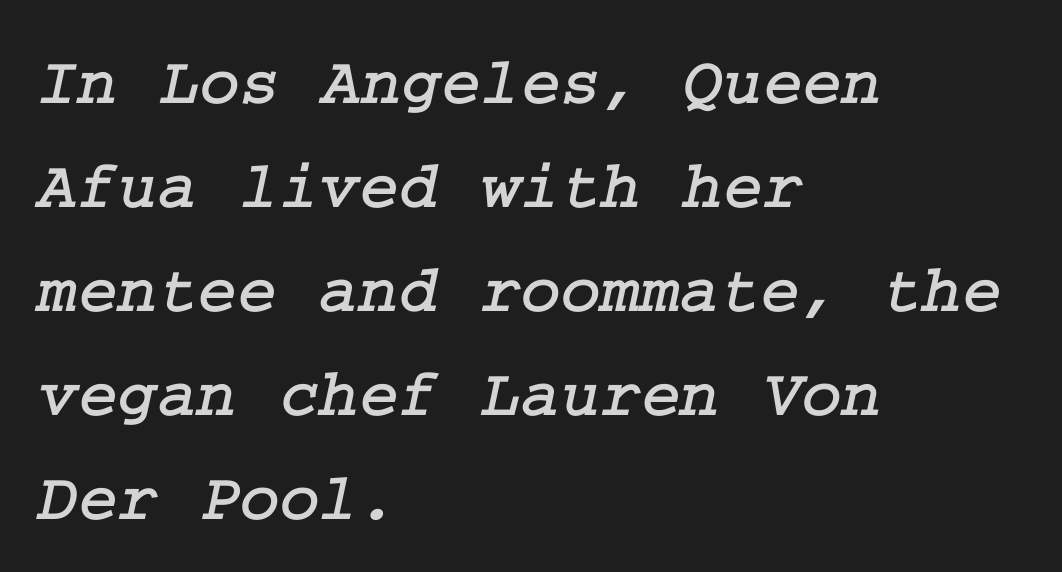
Q: Is the typeface a serif or a sans-serif typeface? A: Serif.
Q: Is the text underlined? A: No.
Q: How is the paragraph aligned? A: Left-aligned.
Q: Is the spacing between letters normal or unusually wide? A: Normal.
Q: Is the spacing between lines tight, normal or loose? A: Normal.
Q: Width (condensed, normal, or wide)? A: Normal.
Q: Stroke contrast? A: Low.
Q: x-height? A: Medium.
